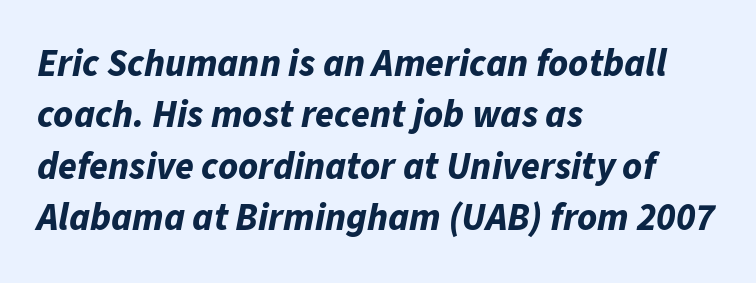
The image shows 38 px bold type, italic (leaning right); set left-aligned, normal line spacing (1.35x), normal letter spacing, not underlined; low stroke contrast and a medium x-height.
